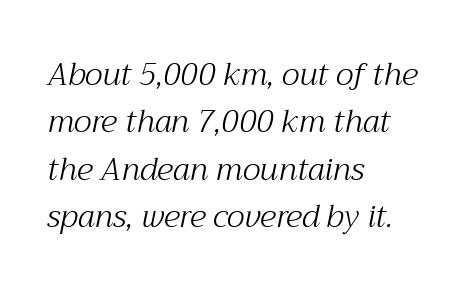
The image shows 31 px light serif type, italic (leaning right); set left-aligned, normal line spacing (1.53x), normal letter spacing, not underlined; medium stroke contrast and a medium x-height.
